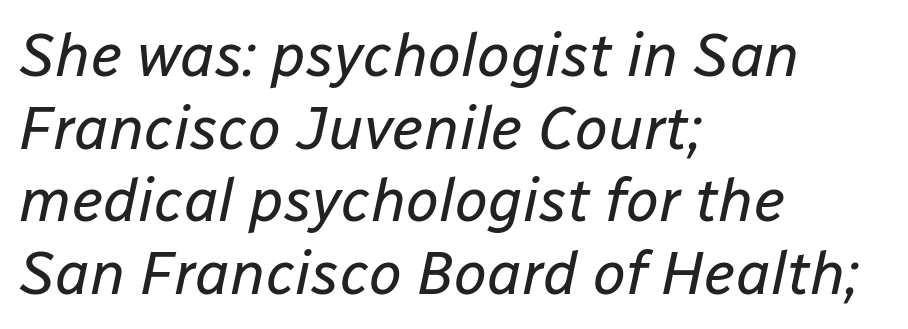
The image shows 60 px regular-weight type, italic (leaning right); set left-aligned, line spacing 1.21x, normal letter spacing, not underlined; low stroke contrast and a medium x-height.
